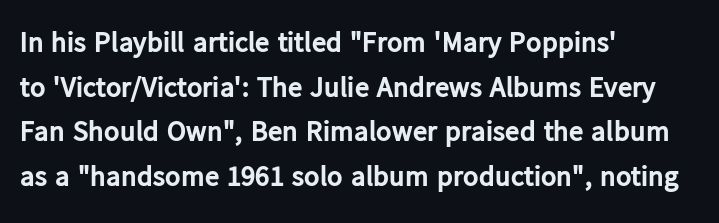
The image shows 29 px bold sans-serif type, upright; set left-aligned, normal line spacing (1.54x), normal letter spacing, not underlined; low stroke contrast and a medium x-height.
